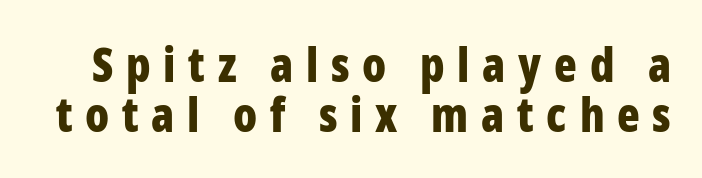
Q: Is the text bold? A: Yes.
Q: Is the text italic (slanted)? A: No, it is upright.
Q: Is the typeface a serif or a sans-serif typeface? A: Sans-serif.
Q: Is the text underlined? A: No.
Q: Is the spacing between letters normal or unusually wide? A: Unusually wide.
Q: Is the spacing between lines tight, normal or loose? A: Tight.
Q: Width (condensed, normal, or wide)? A: Condensed.
Q: Stroke contrast? A: Low.
Q: x-height? A: Medium.
Q: Monospaced? A: No.
